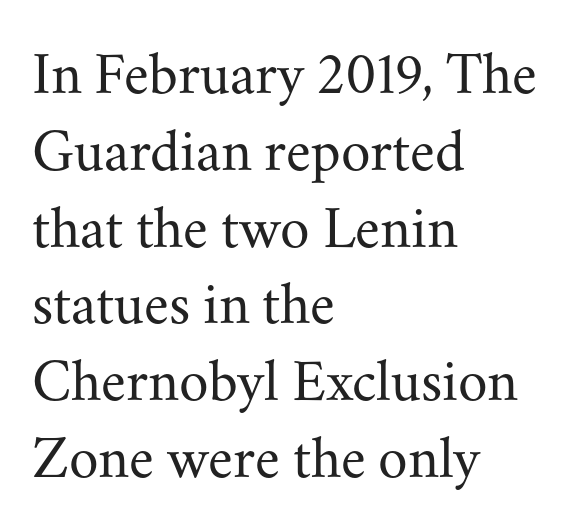
Q: Is the text bold? A: No.
Q: Is the text italic (slanted)? A: No, it is upright.
Q: Is the typeface a serif or a sans-serif typeface? A: Serif.
Q: Is the text underlined? A: No.
Q: How is the paragraph aligned? A: Left-aligned.
Q: Is the spacing between letters normal or unusually wide? A: Normal.
Q: Is the spacing between lines tight, normal or loose? A: Normal.
Q: Width (condensed, normal, or wide)? A: Normal.
Q: Stroke contrast? A: Medium.
Q: x-height? A: Small.
Q: Monospaced? A: No.
